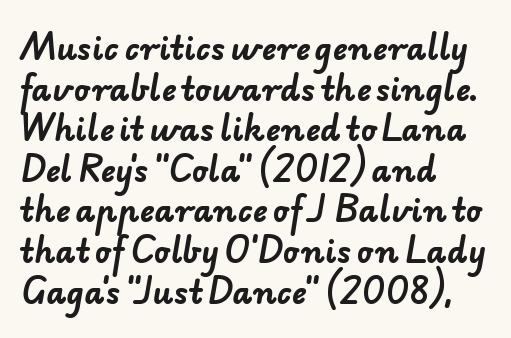
{"serif": "no", "bold": "yes", "weight": "bold", "width": "normal", "stroke_contrast": "low", "x_height": "small", "monospaced": "no", "underline": "no", "align": "left", "line_spacing": "normal", "line_spacing_ratio": 1.31, "letter_spacing": "normal", "letter_spacing_em": 0.0, "glyph_px": 31}
